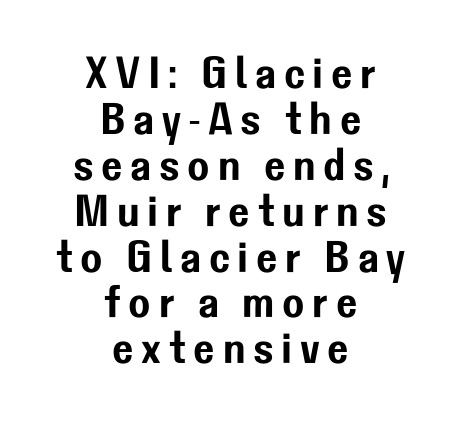
Q: Is the text italic (slanted)? A: No, it is upright.
Q: Is the typeface a serif or a sans-serif typeface? A: Sans-serif.
Q: Is the text underlined? A: No.
Q: How is the paragraph aligned? A: Centered.
Q: Is the spacing between lines tight, normal or loose? A: Tight.
Q: Width (condensed, normal, or wide)? A: Normal.
Q: Stroke contrast? A: Low.
Q: x-height? A: Medium.
Q: Monospaced? A: No.
